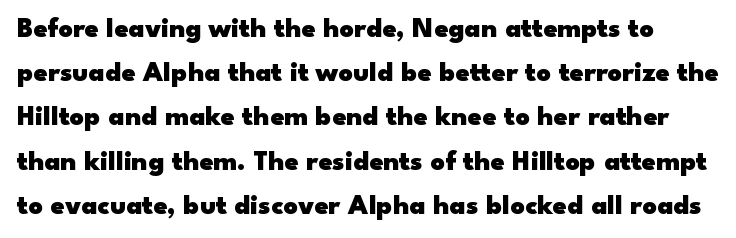
{"serif": "no", "italic": "no", "bold": "yes", "weight": "heavy", "width": "wide", "stroke_contrast": "low", "x_height": "small", "monospaced": "no", "underline": "no", "line_spacing": "normal", "line_spacing_ratio": 1.58, "letter_spacing": "normal", "letter_spacing_em": 0.0, "glyph_px": 28}
